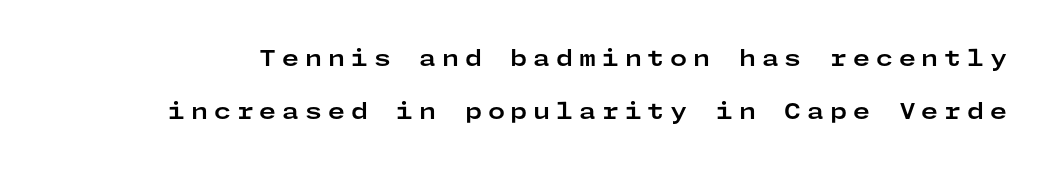
Q: Is the text bold? A: Yes.
Q: Is the text italic (slanted)? A: No, it is upright.
Q: Is the text underlined? A: No.
Q: Is the spacing between letters normal or unusually wide? A: Unusually wide.
Q: Is the spacing between lines tight, normal or loose? A: Loose.
